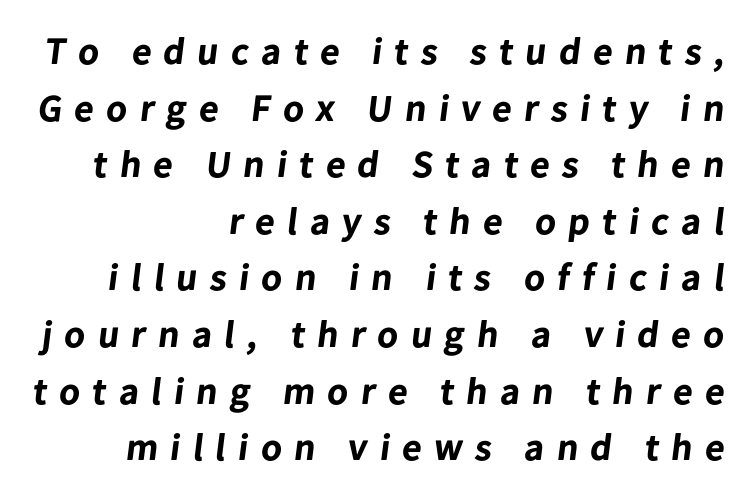
Q: Is the text bold? A: Yes.
Q: Is the typeface a serif or a sans-serif typeface? A: Sans-serif.
Q: Is the text underlined? A: No.
Q: How is the paragraph aligned? A: Right-aligned.
Q: Is the spacing between letters normal or unusually wide? A: Unusually wide.
Q: Is the spacing between lines tight, normal or loose? A: Normal.
Q: Width (condensed, normal, or wide)? A: Normal.
Q: Stroke contrast? A: Low.
Q: x-height? A: Medium.
Q: Monospaced? A: No.
